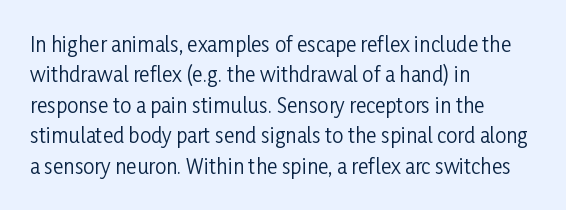
{"italic": "no", "bold": "no", "underline": "no", "align": "left", "line_spacing": "normal", "line_spacing_ratio": 1.52, "letter_spacing": "normal", "letter_spacing_em": 0.0, "glyph_px": 20}
